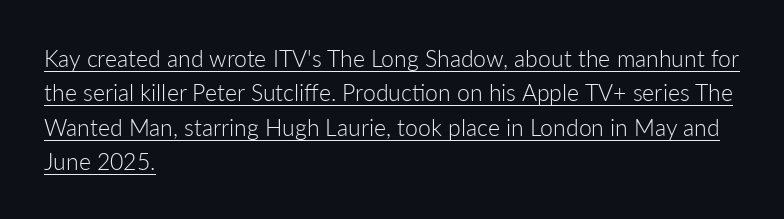
{"italic": "no", "bold": "no", "underline": "yes", "align": "left", "line_spacing": "normal", "line_spacing_ratio": 1.49, "letter_spacing": "normal", "letter_spacing_em": 0.0, "glyph_px": 23}
